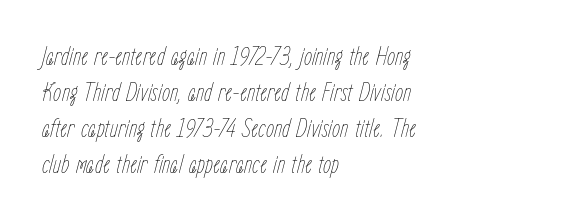
The image shows 26 px text type, italic (leaning right); set left-aligned, normal line spacing (1.38x), normal letter spacing, not underlined.
